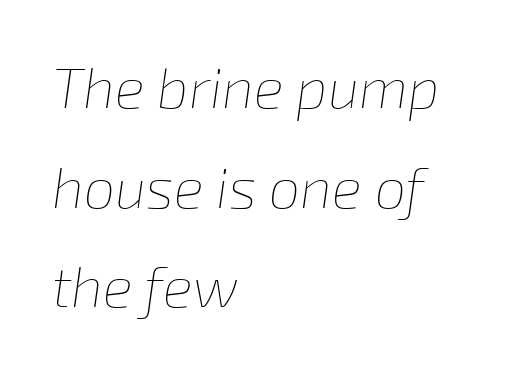
Q: Is the text bold? A: No.
Q: Is the text italic (slanted)? A: Yes, it leans right by about 8 degrees.
Q: Is the text underlined? A: No.
Q: How is the paragraph aligned? A: Left-aligned.
Q: Is the spacing between letters normal or unusually wide? A: Normal.
Q: Width (condensed, normal, or wide)? A: Normal.
Q: Stroke contrast? A: Low.
Q: x-height? A: Medium.
Q: Monospaced? A: No.
